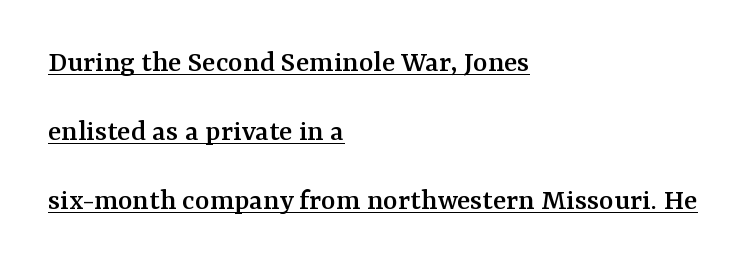
{"serif": "yes", "italic": "no", "width": "normal", "stroke_contrast": "medium", "x_height": "medium", "monospaced": "no", "underline": "yes", "align": "left", "line_spacing": "loose", "line_spacing_ratio": 2.23, "letter_spacing": "normal", "letter_spacing_em": 0.0, "glyph_px": 31}
